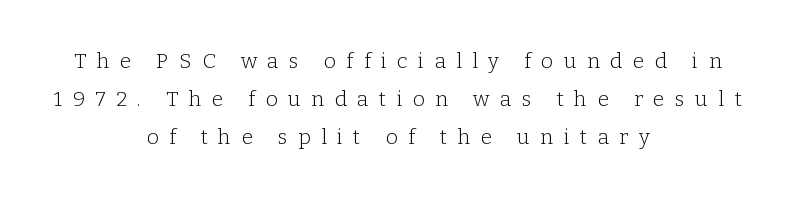
The image shows 21 px text type, upright; set centered, line spacing 1.81x, unusually wide letter spacing (+0.49 em), not underlined.
